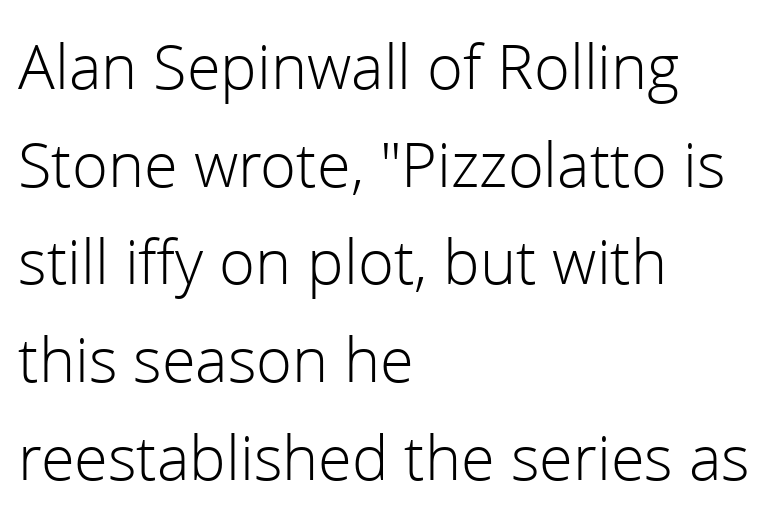
Q: Is the text bold? A: No.
Q: Is the text italic (slanted)? A: No, it is upright.
Q: Is the typeface a serif or a sans-serif typeface? A: Sans-serif.
Q: Is the text underlined? A: No.
Q: How is the paragraph aligned? A: Left-aligned.
Q: Is the spacing between letters normal or unusually wide? A: Normal.
Q: Is the spacing between lines tight, normal or loose? A: Normal.
Q: Width (condensed, normal, or wide)? A: Normal.
Q: Stroke contrast? A: Low.
Q: x-height? A: Medium.
Q: Monospaced? A: No.
